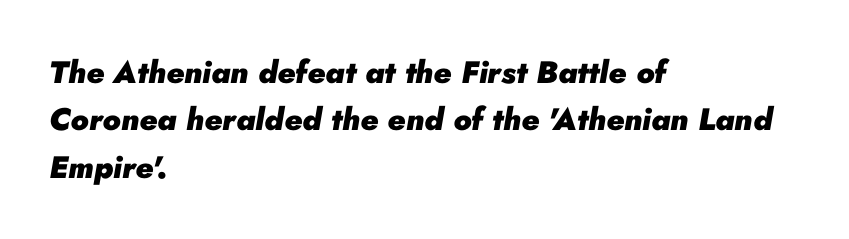
{"italic": "yes", "lean": "right", "slant_degrees": 10, "bold": "yes", "weight": "heavy", "width": "normal", "stroke_contrast": "low", "x_height": "small", "monospaced": "no", "underline": "no", "align": "left", "line_spacing": "normal", "line_spacing_ratio": 1.53, "letter_spacing": "normal", "letter_spacing_em": 0.0, "glyph_px": 31}
